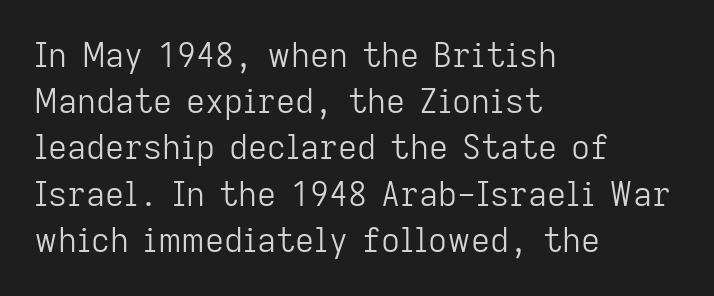
Leading: standard. Look at the bottom of the vertical strokes: they stop flat, with no serifs. Posture: vertical. Does extra space separate the letters? No, they use regular spacing.
